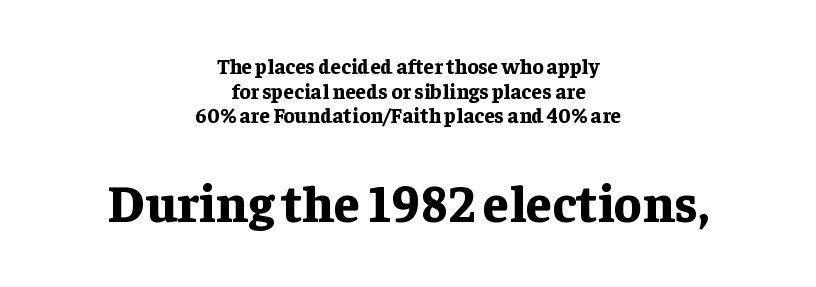
There is no visible air inserted between adjacent glyphs. Letters rest on an invisible, unmarked baseline. The second block has been scaled up relative to the first. What kind of face is this? One with serifs.
